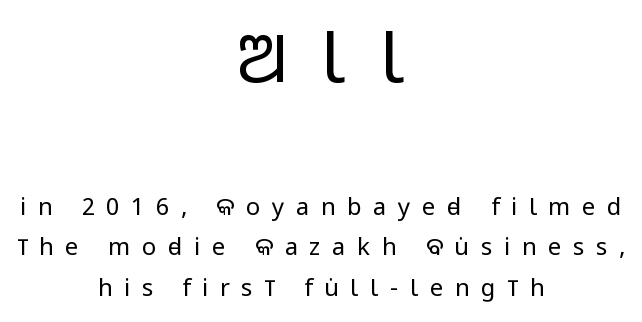
{"serif": "no", "italic": "no", "bold": "no", "weight": "regular", "width": "condensed", "stroke_contrast": "low", "x_height": "large", "monospaced": "no", "underline": "no", "align": "center", "line_spacing": "normal", "line_spacing_ratio": 1.68, "letter_spacing": "wide", "letter_spacing_em": 0.48, "larger_block": "first", "size_ratio": 2.96, "glyph_px": 71}
